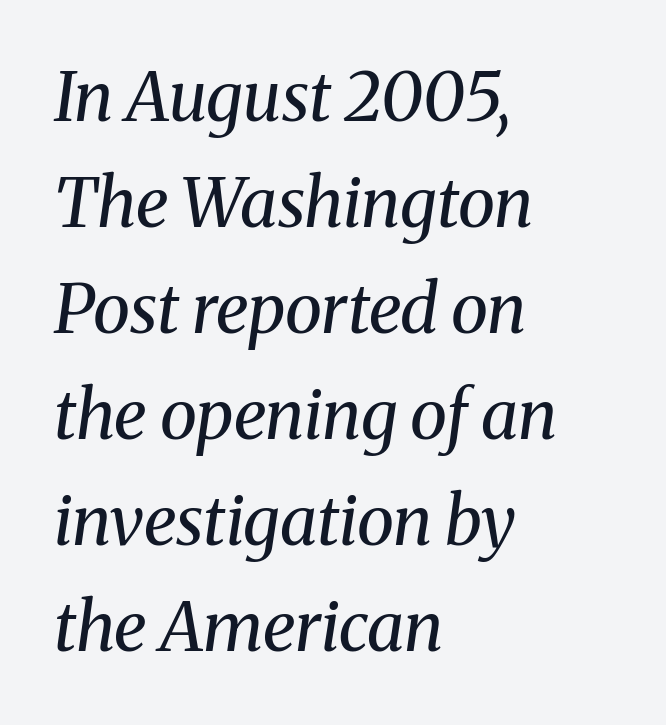
Honestly, the row spacing looks completely unremarkable. The face used here has a pronounced slope to its letters. Each row of text sits above clean, open space. Looks like regular typesetting: each glyph gets only the width it needs. Stroke mass is kept to a normal reading level or below. All the whitespace from short lines collects on the right.
